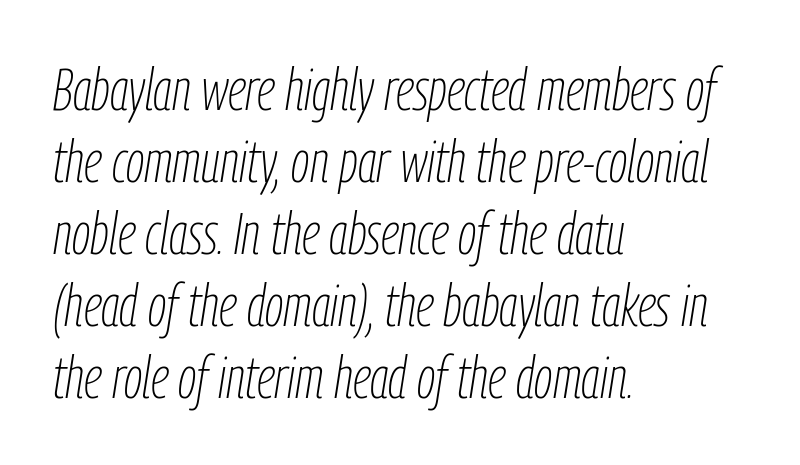
{"italic": "yes", "lean": "right", "slant_degrees": 9, "bold": "no", "weight": "thin", "width": "condensed", "stroke_contrast": "low", "x_height": "medium", "monospaced": "no", "underline": "no", "align": "left", "line_spacing_ratio": 1.24, "letter_spacing": "normal", "letter_spacing_em": 0.0, "glyph_px": 58}
